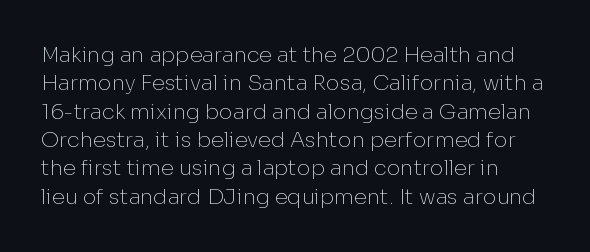
The passage shown has conventional tracking throughout. The space directly below the letters is spotless. The weight tops out at a normal text grade. Rendered with straight, roman letterforms. The block of text has a typical density, with ordinary space between rows.
